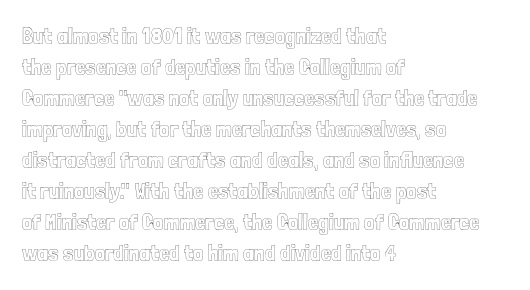
{"italic": "no", "underline": "no", "align": "left", "line_spacing": "normal", "line_spacing_ratio": 1.35, "letter_spacing": "normal", "letter_spacing_em": 0.0, "glyph_px": 23}
